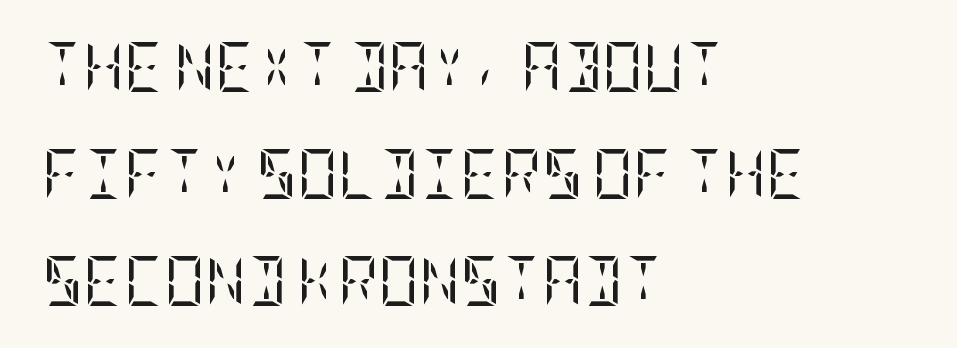
Q: Is the text bold? A: No.
Q: Is the text italic (slanted)? A: No, it is upright.
Q: Is the typeface a serif or a sans-serif typeface? A: Serif.
Q: Is the text underlined? A: No.
Q: How is the paragraph aligned? A: Left-aligned.
Q: Is the spacing between letters normal or unusually wide? A: Normal.
Q: Is the spacing between lines tight, normal or loose? A: Loose.
Q: Width (condensed, normal, or wide)? A: Condensed.
Q: Stroke contrast? A: Low.
Q: x-height? A: Large.
